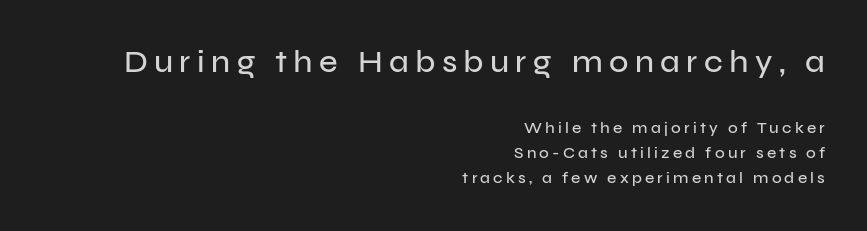
The rendering shows plain stroke endings on the letterforms — a sans-serif design. Here the first block reads like a headline and the second like body copy. Proportional: the letters do not fall into vertical columns. Clear beneath every line of the passage. The typesetter chose a ragged-left arrangement here.
